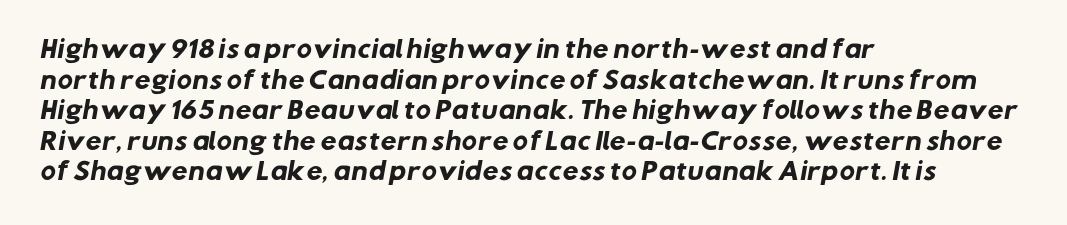
Q: Is the text bold? A: Yes.
Q: Is the text underlined? A: No.
Q: How is the paragraph aligned? A: Left-aligned.
Q: Is the spacing between letters normal or unusually wide? A: Normal.
Q: Is the spacing between lines tight, normal or loose? A: Normal.
